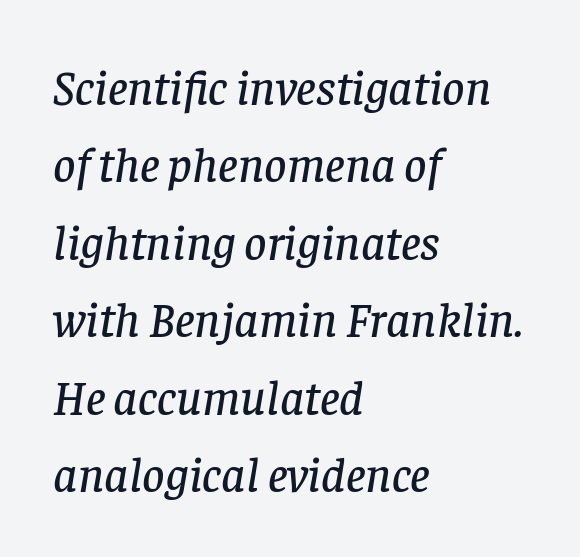
The image shows 49 px serif type, italic (leaning right); set left-aligned, normal line spacing (1.58x), normal letter spacing, not underlined; low stroke contrast and a large x-height.
